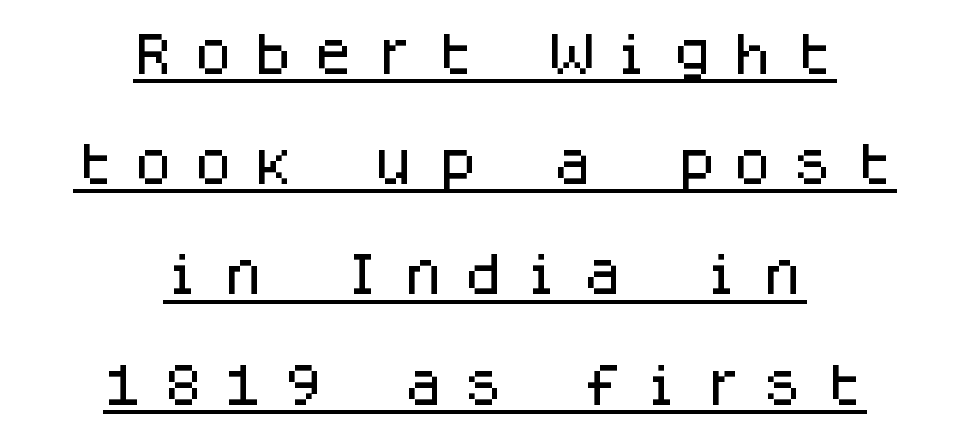
{"serif": "no", "italic": "no", "width": "normal", "stroke_contrast": "low", "x_height": "large", "monospaced": "yes", "underline": "yes", "align": "center", "line_spacing": "loose", "line_spacing_ratio": 2.45, "letter_spacing": "wide", "letter_spacing_em": 0.33, "glyph_px": 45}
